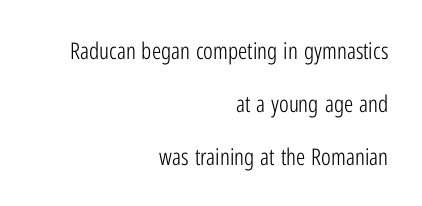
The image shows 23 px text type, upright; set right-aligned, loose line spacing (2.3x), normal letter spacing, not underlined.
